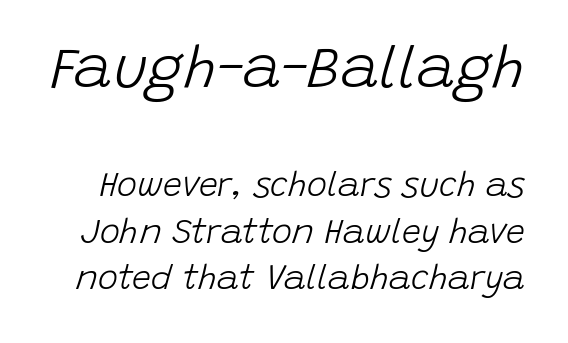
{"italic": "yes", "lean": "right", "slant_degrees": 15, "bold": "no", "weight": "light", "width": "normal", "stroke_contrast": "low", "x_height": "large", "monospaced": "no", "underline": "no", "line_spacing": "normal", "line_spacing_ratio": 1.37, "letter_spacing": "normal", "letter_spacing_em": 0.0, "larger_block": "first", "size_ratio": 1.74, "glyph_px": 59}
